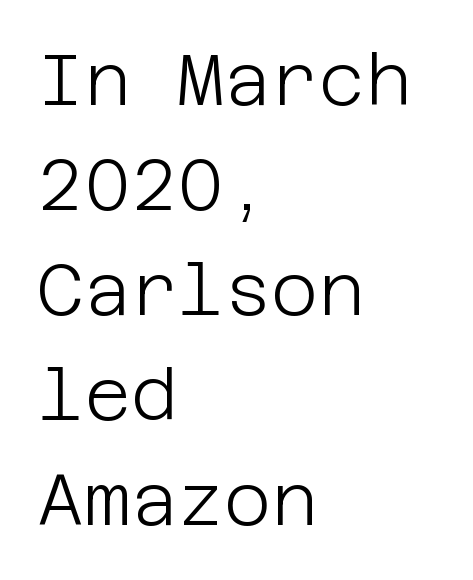
Line starts are locked; line ends wander. Reading down the column, the eye jumps a familiar distance to each next line. Descenders hang freely into open space. Weight: regular or lighter.
